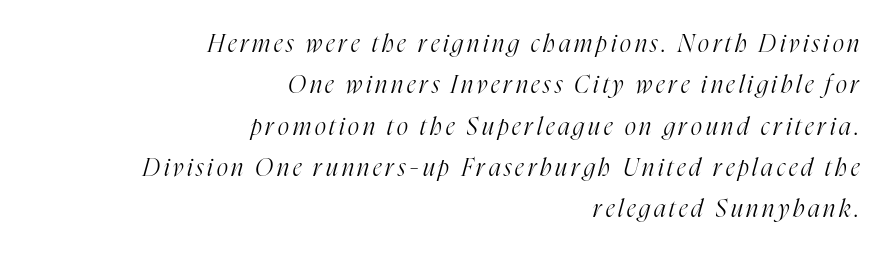
Q: Is the text bold? A: No.
Q: Is the text italic (slanted)? A: Yes, it leans right by about 16 degrees.
Q: Is the text underlined? A: No.
Q: How is the paragraph aligned? A: Right-aligned.
